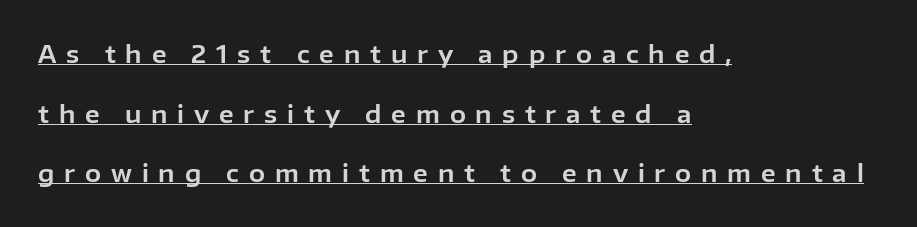
{"italic": "no", "underline": "yes", "align": "left", "line_spacing": "loose", "line_spacing_ratio": 2.48, "letter_spacing": "wide", "letter_spacing_em": 0.41, "glyph_px": 24}
